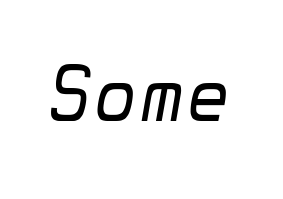
The image shows 75 px regular-weight type, italic (leaning right); set normal letter spacing, not underlined; low stroke contrast and a medium x-height.
